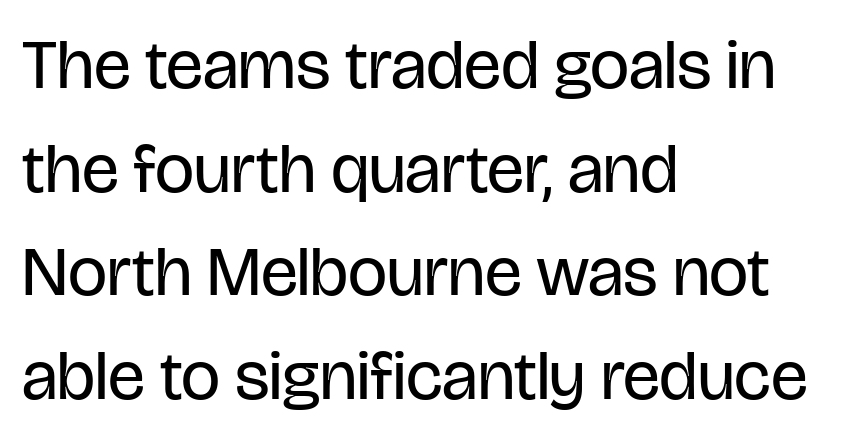
Unbolded letterforms with no extra heft. Notice how the stems are strictly vertical — no italics here. This block has exactly the height ordinary leading produces. Students, note that the glyphs here touch the page at normal intervals. Think of a printed novel: that variable character pitch is what you see here.
